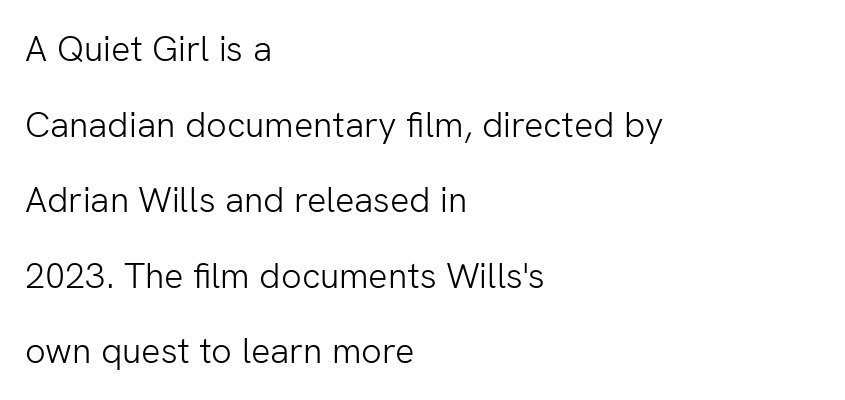
Q: Is the text bold? A: No.
Q: Is the text italic (slanted)? A: No, it is upright.
Q: Is the typeface a serif or a sans-serif typeface? A: Sans-serif.
Q: Is the text underlined? A: No.
Q: How is the paragraph aligned? A: Left-aligned.
Q: Is the spacing between letters normal or unusually wide? A: Normal.
Q: Is the spacing between lines tight, normal or loose? A: Loose.
Q: Width (condensed, normal, or wide)? A: Normal.
Q: Stroke contrast? A: Low.
Q: x-height? A: Medium.
Q: Monospaced? A: No.
